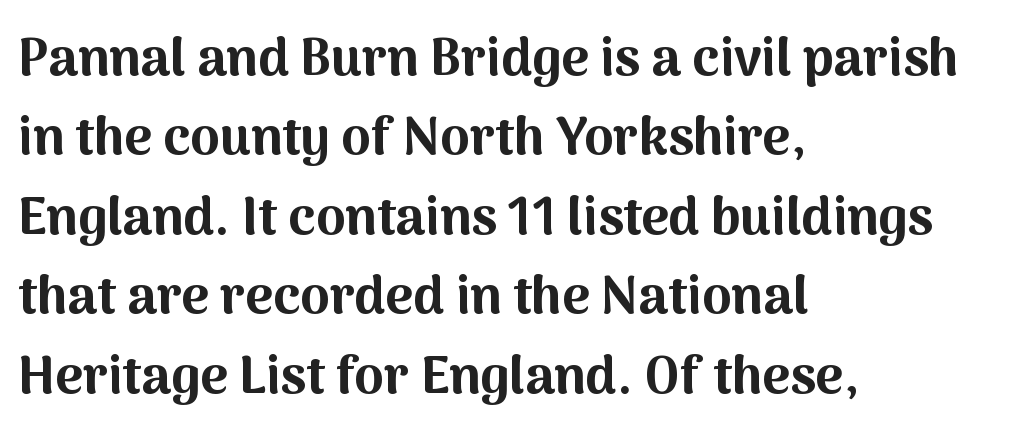
{"serif": "no", "italic": "no", "bold": "yes", "weight": "bold", "width": "normal", "stroke_contrast": "medium", "x_height": "medium", "monospaced": "no", "underline": "no", "align": "left", "line_spacing": "normal", "line_spacing_ratio": 1.5, "letter_spacing": "normal", "letter_spacing_em": 0.0, "glyph_px": 53}
